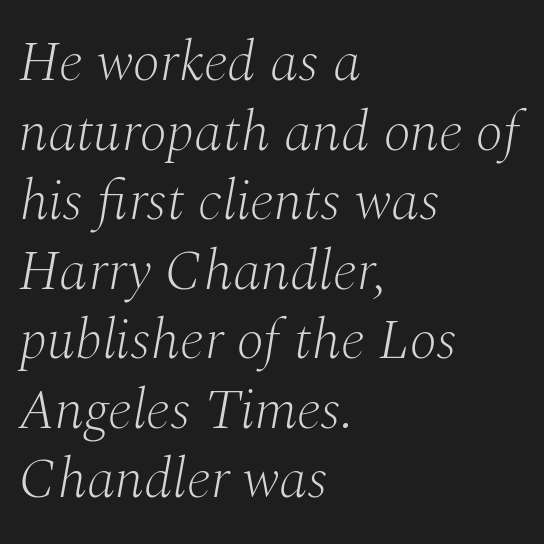
Bold? No — there's no thickening of the strokes. Compared with typical body copy, the letter spacing here is the same. The rendering uses natural spacing where letterforms have individual widths. Slanted lettering throughout. Leftover space on each line is placed entirely after the last word.
